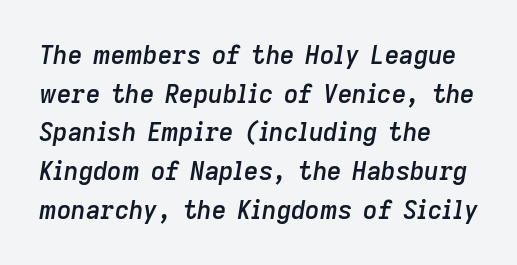
The image shows 25 px text type, italic (leaning right); set left-aligned, normal line spacing (1.55x), normal letter spacing, not underlined.
